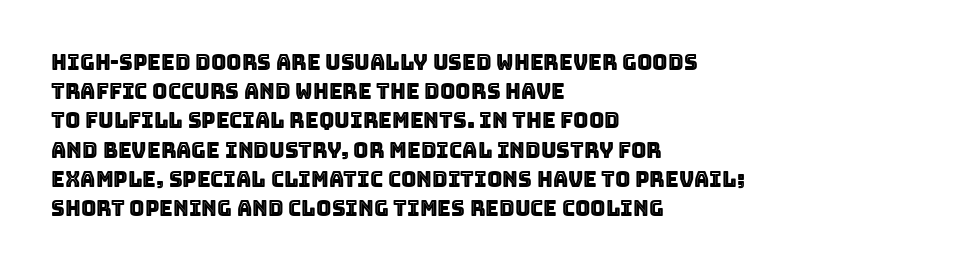
Each word holds together tightly as a unit, with standard inter-letter gaps. Left-aligned paragraph, ragged on the right. The vertical gap from one line to the next is medium. Nope, not italic — everything's standing straight. Check the space under the baseline: it is left empty.
